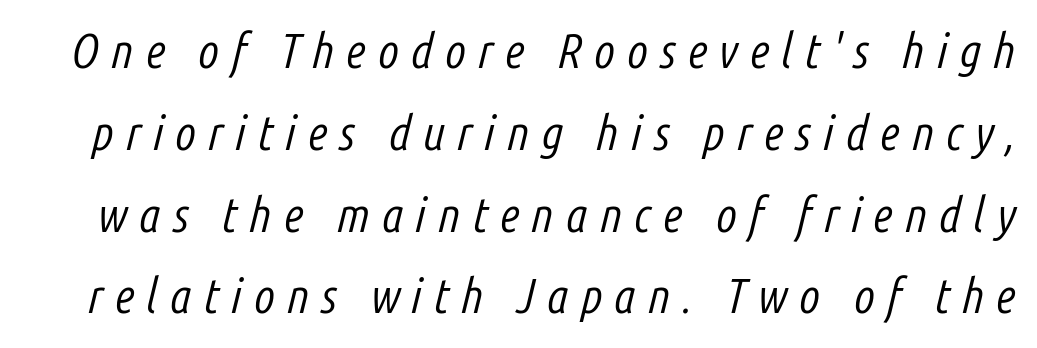
A quiet, ordinary-to-light weight characterises the typeface. Slant detected: the letters are inclined. These lines are rendered in a variable-pitch font. Between one letter and the next there's a generous, obvious gap. A clean baseline with only descenders dipping below it.
